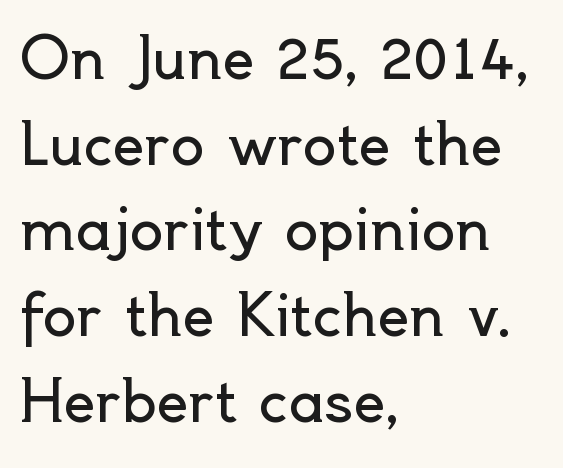
{"serif": "no", "italic": "no", "bold": "no", "weight": "regular", "width": "normal", "x_height": "small", "monospaced": "no", "underline": "no", "align": "left", "line_spacing": "normal", "line_spacing_ratio": 1.53, "letter_spacing": "normal", "letter_spacing_em": 0.0, "glyph_px": 56}
